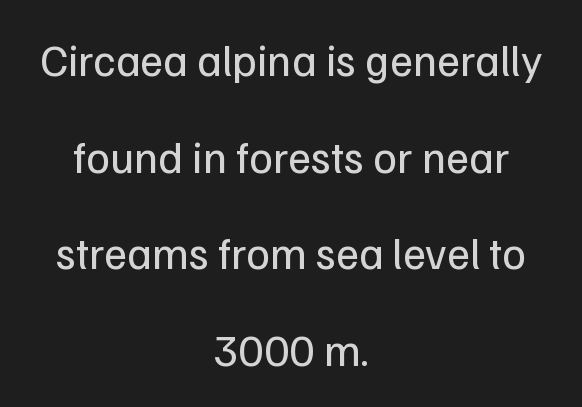
{"serif": "no", "italic": "no", "bold": "no", "weight": "regular", "width": "normal", "stroke_contrast": "low", "x_height": "medium", "monospaced": "no", "underline": "no", "align": "center", "line_spacing": "loose", "line_spacing_ratio": 2.15, "letter_spacing": "normal", "letter_spacing_em": 0.0, "glyph_px": 45}
